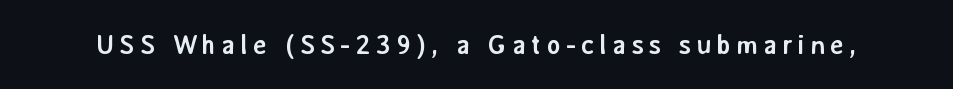
The lettering holds an erect, upright posture throughout. Check the space under the baseline: it is left empty. Does the weight exceed regular? Yes, all the way to bold.
